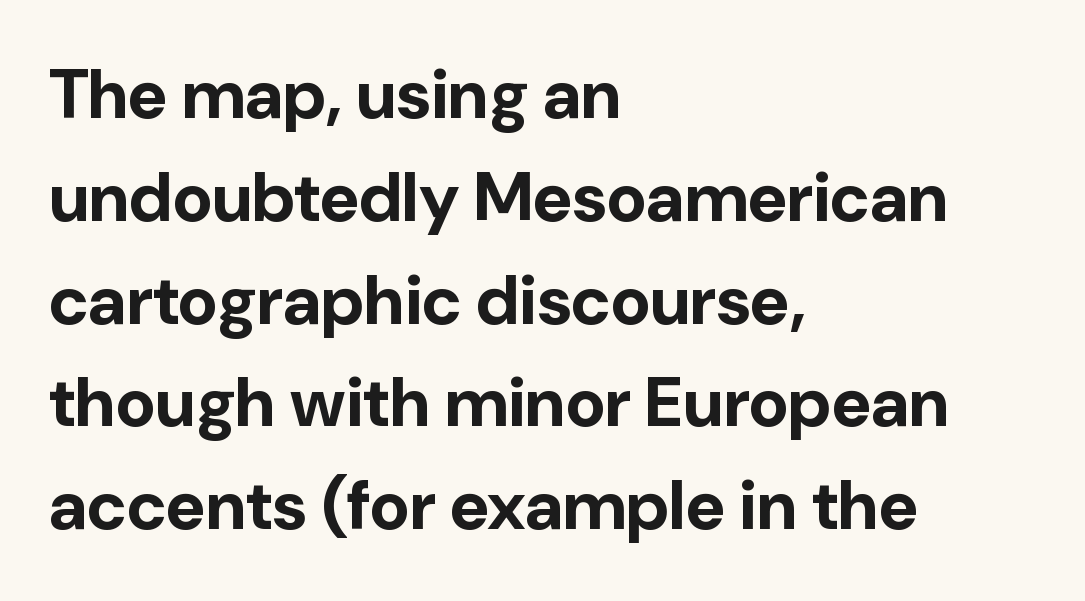
Is the block centered? No — it sits flush against the left margin. Words float on clear page, feet unadorned. The passage shown is emphatically bold. Notice how the stems are strictly vertical — no italics here. A typesetter would call this proportional, since set widths differ per character. Vertical spacing — default.
